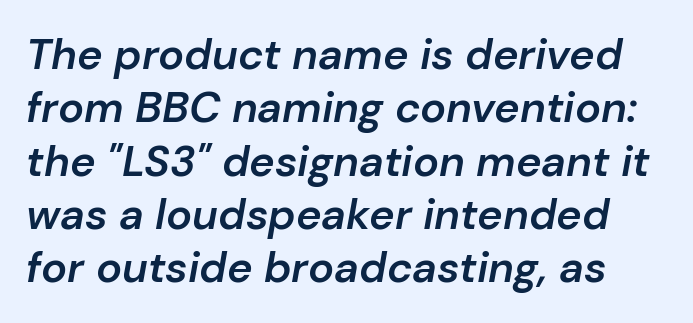
Q: Is the text bold? A: Semi-bold.
Q: Is the text italic (slanted)? A: Yes, it leans right by about 10 degrees.
Q: Is the text underlined? A: No.
Q: Is the spacing between letters normal or unusually wide? A: Normal.
Q: Width (condensed, normal, or wide)? A: Normal.
Q: Stroke contrast? A: Low.
Q: x-height? A: Medium.
Q: Monospaced? A: No.
